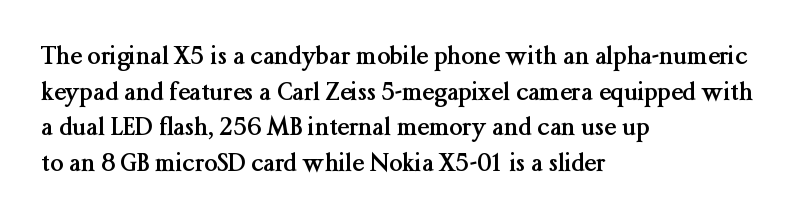
Its strokes are broad and dark, the hallmark of bold type. Short and long lines alike share a common starting point at left. Reading down the column, the eye jumps a familiar distance to each next line. Bare-footed words on every line.
